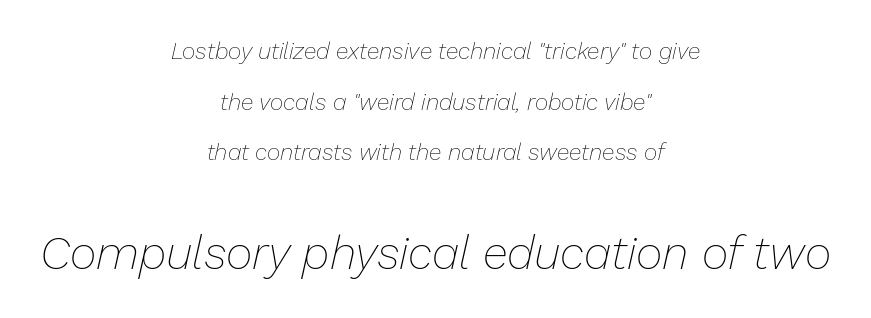
Each stroke keeps to a modest, everyday thickness or less. Style check: oblique. Successive baselines arrive slowly, with a big drop between each. The space beneath each line is pristine and unruled.
